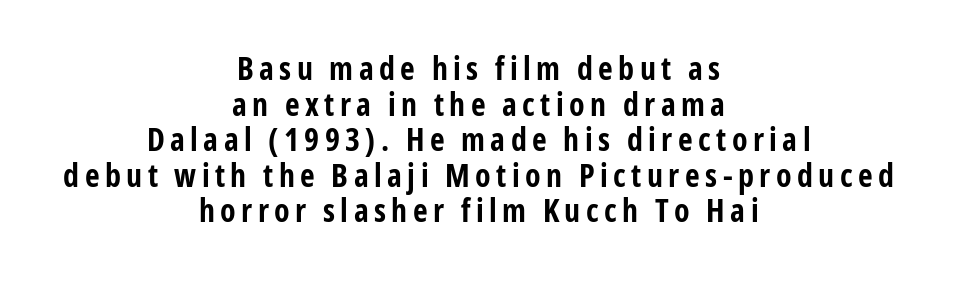
Q: Is the text bold? A: Yes.
Q: Is the text italic (slanted)? A: No, it is upright.
Q: Is the typeface a serif or a sans-serif typeface? A: Sans-serif.
Q: Is the text underlined? A: No.
Q: How is the paragraph aligned? A: Centered.
Q: Is the spacing between lines tight, normal or loose? A: Tight.
Q: Width (condensed, normal, or wide)? A: Condensed.
Q: Stroke contrast? A: Low.
Q: x-height? A: Medium.
Q: Monospaced? A: No.
